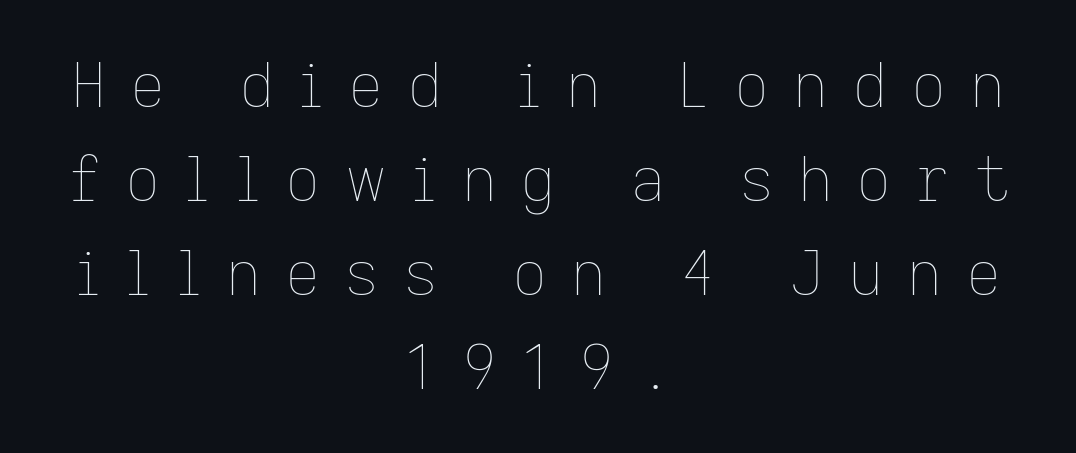
Q: Is the text bold? A: No.
Q: Is the text italic (slanted)? A: No, it is upright.
Q: Is the text underlined? A: No.
Q: How is the paragraph aligned? A: Centered.
Q: Is the spacing between letters normal or unusually wide? A: Unusually wide.
Q: Is the spacing between lines tight, normal or loose? A: Normal.
Q: Width (condensed, normal, or wide)? A: Normal.
Q: Stroke contrast? A: Low.
Q: x-height? A: Medium.
Q: Monospaced? A: No.
